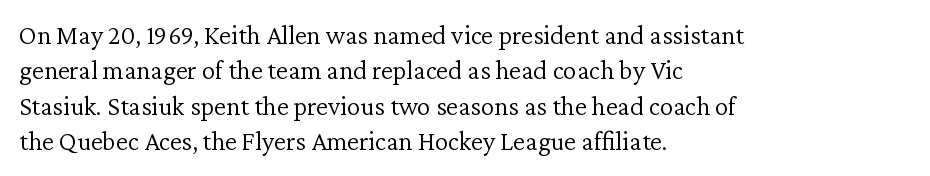
Q: Is the text bold? A: No.
Q: Is the text italic (slanted)? A: No, it is upright.
Q: Is the text underlined? A: No.
Q: How is the paragraph aligned? A: Left-aligned.
Q: Is the spacing between letters normal or unusually wide? A: Normal.
Q: Is the spacing between lines tight, normal or loose? A: Normal.
